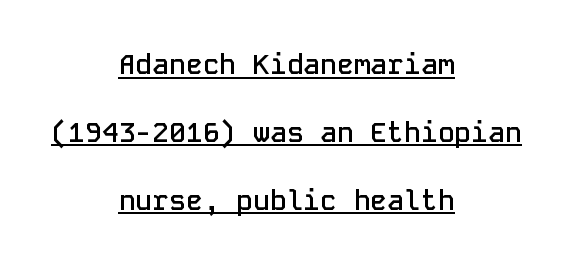
The image shows 28 px semibold sans-serif type, upright, monospaced; set centered, loose line spacing (2.42x), normal letter spacing, underlined; low stroke contrast and a medium x-height.
